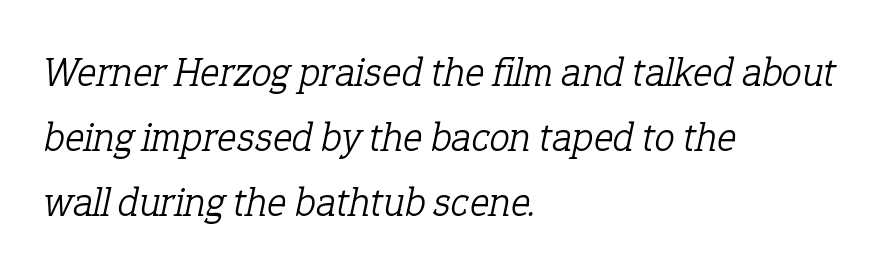
Q: Is the text bold? A: No.
Q: Is the text italic (slanted)? A: Yes, it leans right by about 12 degrees.
Q: Is the typeface a serif or a sans-serif typeface? A: Serif.
Q: Is the text underlined? A: No.
Q: How is the paragraph aligned? A: Left-aligned.
Q: Is the spacing between letters normal or unusually wide? A: Normal.
Q: Is the spacing between lines tight, normal or loose? A: Normal.
Q: Width (condensed, normal, or wide)? A: Normal.
Q: Stroke contrast? A: Low.
Q: x-height? A: Medium.
Q: Monospaced? A: No.
